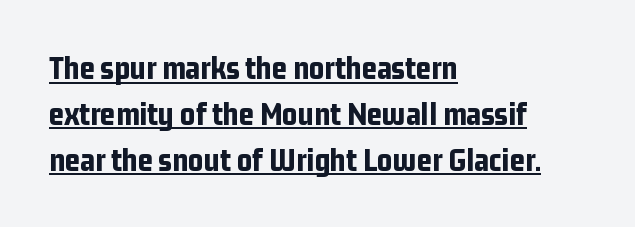
The image shows 33 px bold, condensed sans-serif type, upright; set left-aligned, normal line spacing (1.39x), normal letter spacing, underlined; low stroke contrast and a medium x-height.
